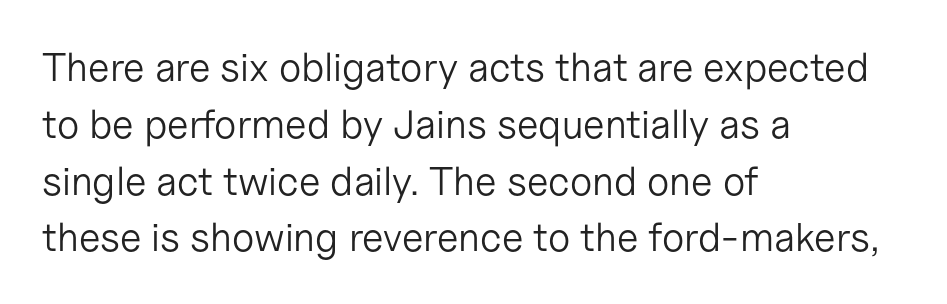
{"serif": "no", "italic": "no", "bold": "no", "weight": "light", "width": "normal", "stroke_contrast": "low", "x_height": "medium", "monospaced": "no", "underline": "no", "align": "left", "line_spacing": "normal", "line_spacing_ratio": 1.42, "letter_spacing": "normal", "letter_spacing_em": 0.0, "glyph_px": 40}
